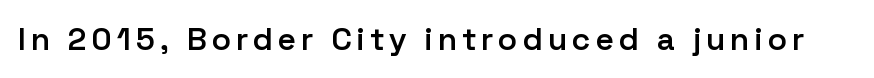
The image shows 32 px semibold sans-serif type, upright; set not underlined; low stroke contrast and a medium x-height.
